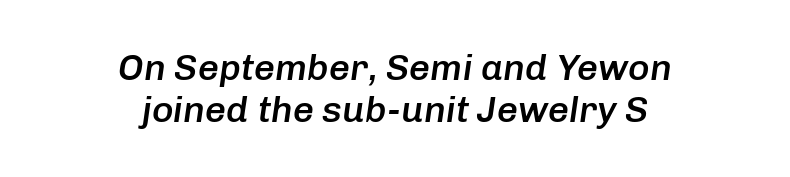
The text carries the slant typical of an italic or oblique font. The rendering uses natural spacing where letterforms have individual widths. The strokes are fattened partway — semibold, not bold. The passage shown stacks its lines with hardly any gap. Has an underline been added? It has not.
